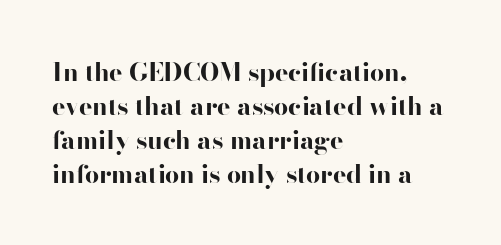
The image shows 25 px bold type, upright; set left-aligned, normal line spacing (1.36x), normal letter spacing, not underlined.
